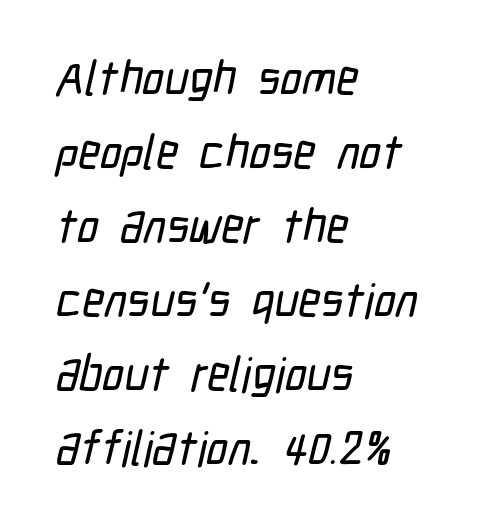
{"serif": "no", "width": "condensed", "stroke_contrast": "low", "x_height": "medium", "monospaced": "no", "underline": "no", "align": "left", "line_spacing": "normal", "line_spacing_ratio": 1.54, "letter_spacing": "normal", "letter_spacing_em": 0.0, "glyph_px": 48}
